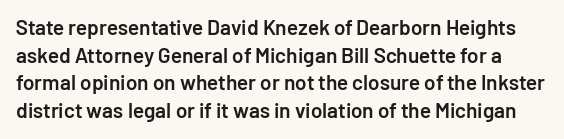
Q: Is the text bold? A: Semi-bold.
Q: Is the text italic (slanted)? A: No, it is upright.
Q: Is the text underlined? A: No.
Q: Is the spacing between letters normal or unusually wide? A: Normal.
Q: Is the spacing between lines tight, normal or loose? A: Normal.
